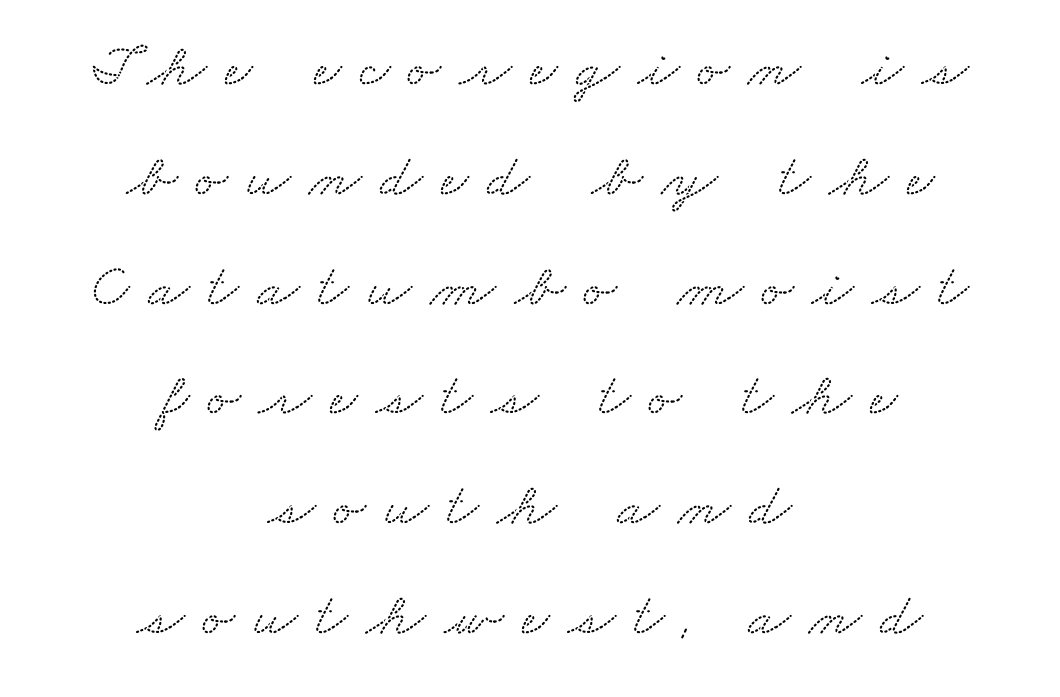
{"serif": "yes", "width": "wide", "stroke_contrast": "low", "x_height": "small", "monospaced": "no", "underline": "no", "align": "center", "line_spacing_ratio": 1.8, "letter_spacing": "wide", "letter_spacing_em": 0.3, "glyph_px": 61}
